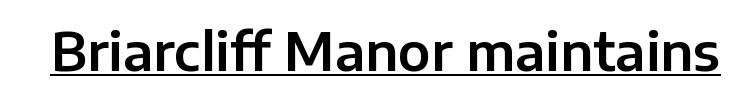
Q: Is the text italic (slanted)? A: No, it is upright.
Q: Is the typeface a serif or a sans-serif typeface? A: Sans-serif.
Q: Is the text underlined? A: Yes.
Q: Is the spacing between letters normal or unusually wide? A: Normal.
Q: Width (condensed, normal, or wide)? A: Normal.
Q: Stroke contrast? A: Low.
Q: x-height? A: Medium.
Q: Monospaced? A: No.
